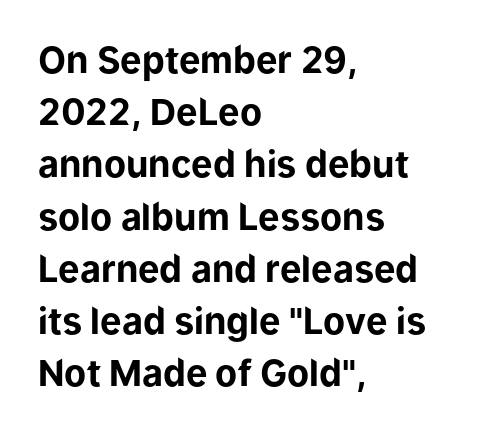
The image shows 36 px bold sans-serif type, upright; set left-aligned, normal line spacing (1.45x), normal letter spacing, not underlined; low stroke contrast and a medium x-height.
